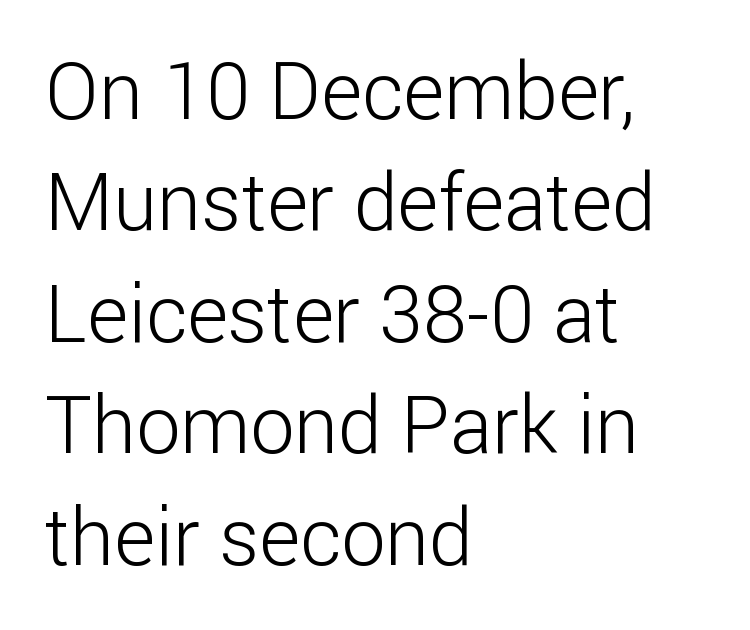
Q: Is the text bold? A: No.
Q: Is the text italic (slanted)? A: No, it is upright.
Q: Is the typeface a serif or a sans-serif typeface? A: Sans-serif.
Q: Is the text underlined? A: No.
Q: How is the paragraph aligned? A: Left-aligned.
Q: Is the spacing between letters normal or unusually wide? A: Normal.
Q: Is the spacing between lines tight, normal or loose? A: Normal.
Q: Width (condensed, normal, or wide)? A: Normal.
Q: Stroke contrast? A: Low.
Q: x-height? A: Medium.
Q: Monospaced? A: No.
